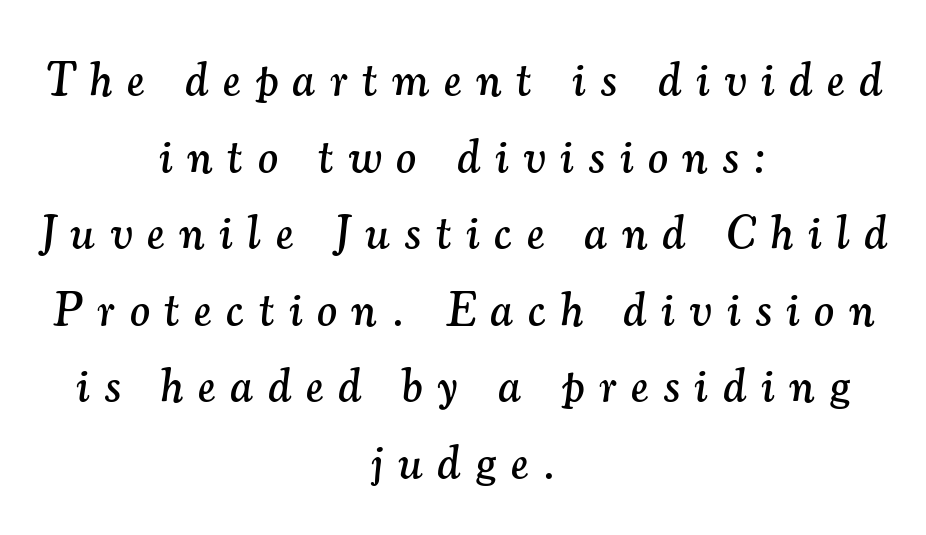
Yep, that's italic — everything's leaning. You can tell from the footed stems that serif type was used. Visually the block forms a symmetrical silhouette, jagged on both flanks. Each word looks stretched out because of the extra space between its letters. In terms of leading, this rendering sits right in the middle. A clean baseline with only descenders dipping below it.
